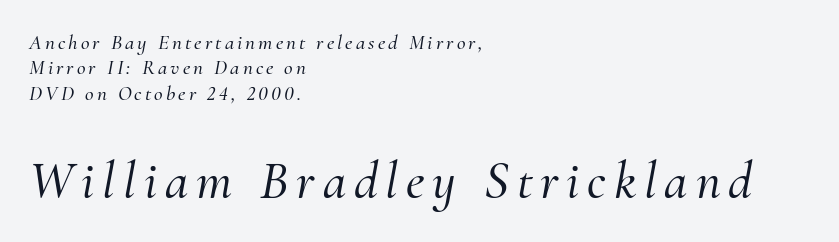
Q: Is the text italic (slanted)? A: Yes, it leans right by about 10 degrees.
Q: Is the typeface a serif or a sans-serif typeface? A: Serif.
Q: Is the text underlined? A: No.
Q: How is the paragraph aligned? A: Left-aligned.
Q: Which block of text is set in a larger size, the first (top) or the second (bottom)? A: The second (bottom) one.
Q: Width (condensed, normal, or wide)? A: Normal.
Q: Stroke contrast? A: Medium.
Q: x-height? A: Small.
Q: Monospaced? A: No.
